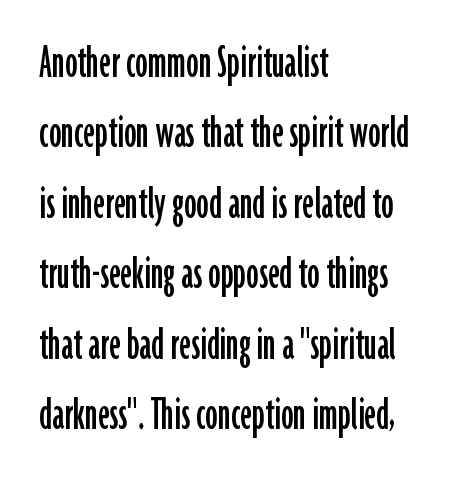
{"serif": "no", "italic": "no", "width": "condensed", "stroke_contrast": "low", "x_height": "medium", "monospaced": "no", "underline": "no", "align": "left", "line_spacing": "normal", "line_spacing_ratio": 1.41, "letter_spacing": "normal", "letter_spacing_em": 0.0, "glyph_px": 50}
